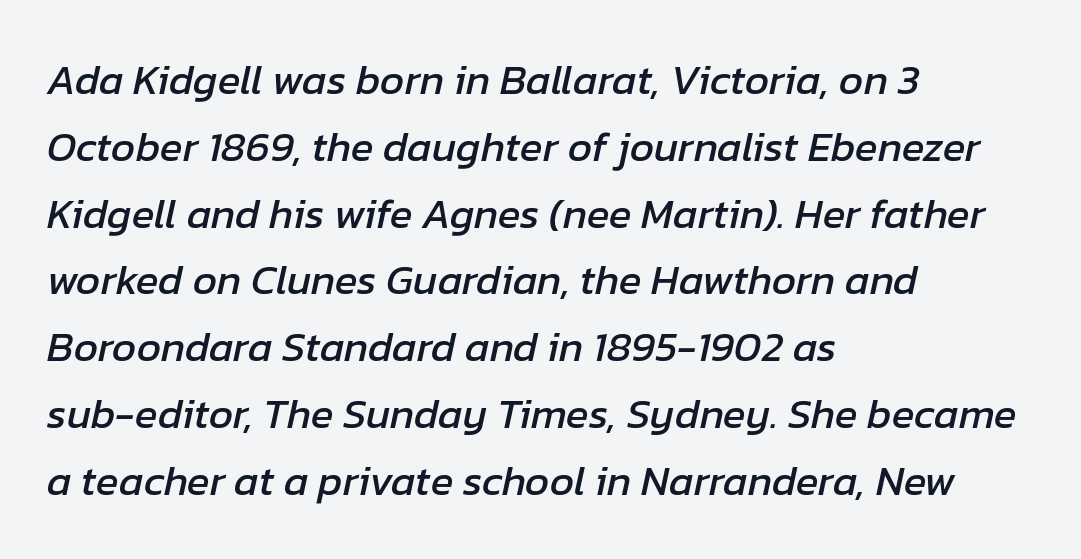
The image shows 42 px text type, italic (leaning right); set left-aligned, normal line spacing (1.59x), normal letter spacing, not underlined; low stroke contrast and a medium x-height.
